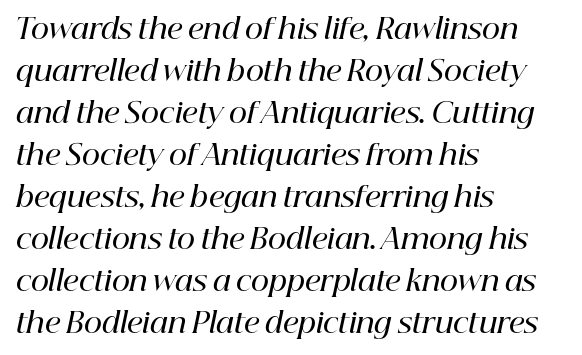
The image shows 28 px semibold serif type, italic (leaning right); set left-aligned, normal line spacing (1.5x), normal letter spacing, not underlined; high stroke contrast and a medium x-height.
